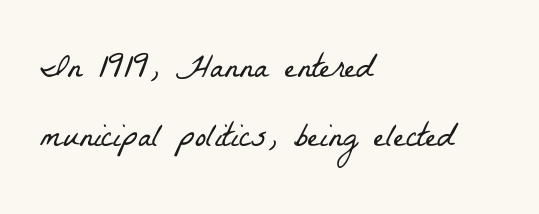
Proportional: the letters do not fall into vertical columns. The foot of each line stays bare and open. Default kerning and tracking; the words read as compact shapes. Horizontal alignment here is leftward, the default for most running prose. The glyphs in this specimen are seriffed. Is this a heavy cut? Hardly; it is regular or lighter.
